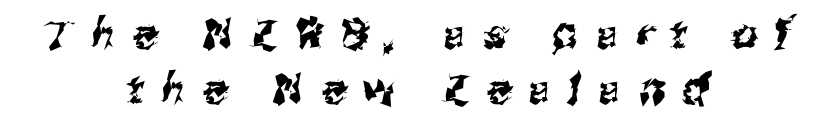
The image shows 41 px sans-serif type; set centered, normal line spacing (1.33x), unusually wide letter spacing (+0.42 em), not underlined; medium stroke contrast and a medium x-height.
